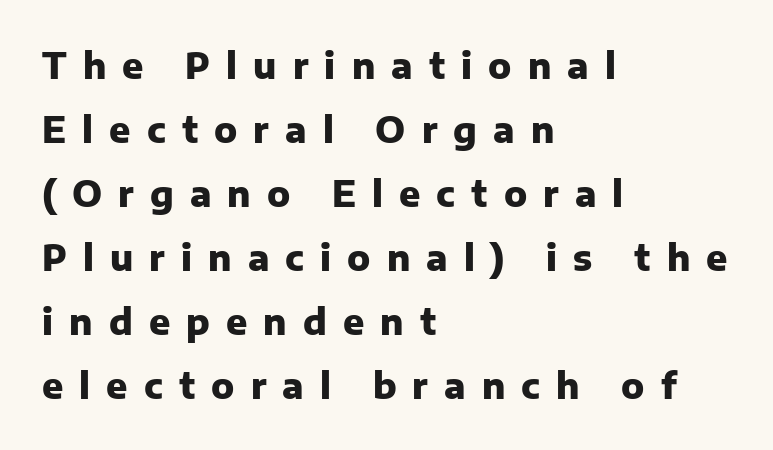
The image shows 35 px heavy sans-serif type, upright; set left-aligned, line spacing 1.83x, unusually wide letter spacing (+0.46 em), not underlined; low stroke contrast and a medium x-height.
